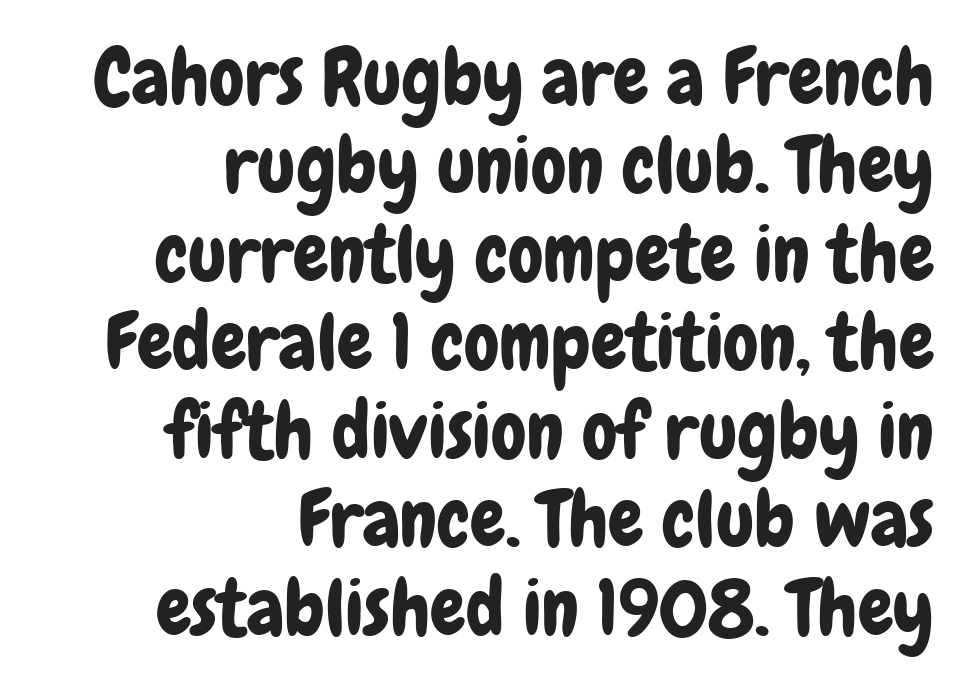
I'd call this a sans setting — the letters go barefoot. This block would grow much taller if given ordinary leading; it's compressed now. Descender tails drop into unmarked territory. The passage is arranged like a letterhead date or caption credit — flush right. Every stem runs plumb, perpendicular to the baseline. The face used here is proportionally spaced, like ordinary book or web type.
